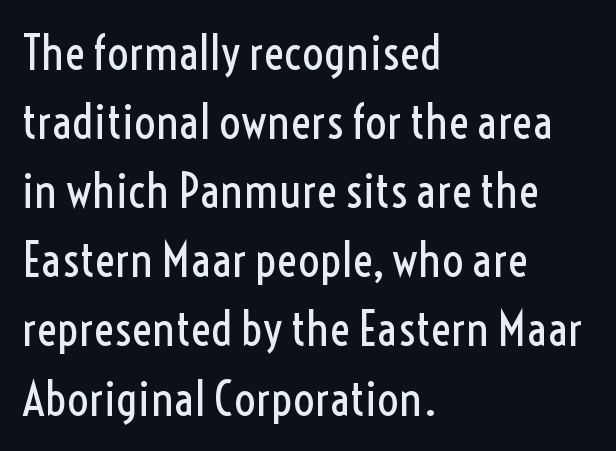
{"serif": "no", "italic": "no", "bold": "no", "weight": "regular", "width": "condensed", "x_height": "medium", "monospaced": "no", "underline": "no", "align": "left", "line_spacing": "normal", "line_spacing_ratio": 1.44, "letter_spacing": "normal", "letter_spacing_em": 0.0, "glyph_px": 48}
